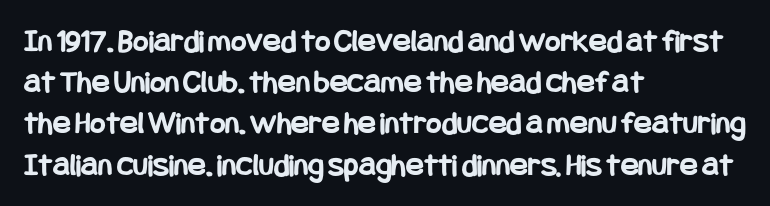
{"serif": "no", "italic": "no", "bold": "yes", "weight": "bold", "width": "condensed", "stroke_contrast": "low", "x_height": "large", "underline": "no", "align": "left", "line_spacing": "normal", "line_spacing_ratio": 1.25, "letter_spacing": "normal", "letter_spacing_em": 0.0, "glyph_px": 33}
